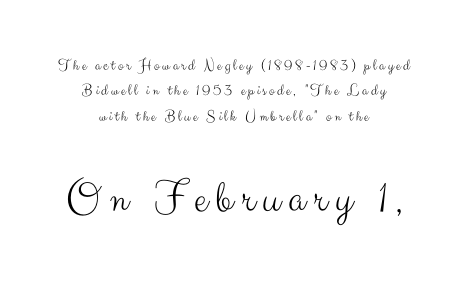
The rendering positions every line midway between the sides. Just letters on the line, the space beneath them empty. The composition opens small and finishes big. The characters display no serif detailing; their extremities are plain. Do the characters align in a grid? No, the font is proportional.
